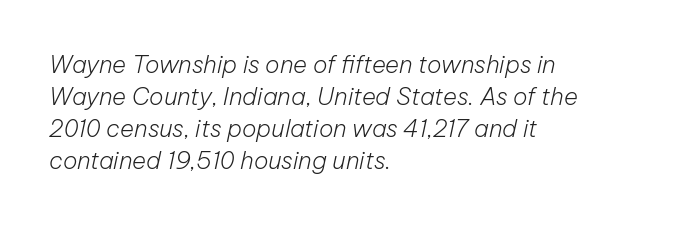
{"italic": "yes", "lean": "right", "slant_degrees": 12, "bold": "no", "underline": "no", "align": "left", "line_spacing": "normal", "line_spacing_ratio": 1.33, "letter_spacing": "normal", "letter_spacing_em": 0.0, "glyph_px": 24}
